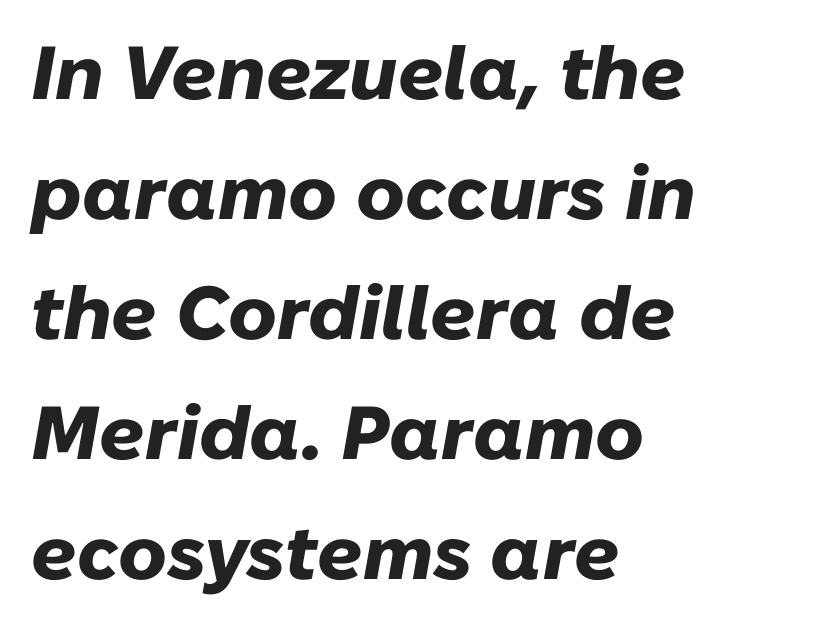
The image shows 75 px heavy type, italic (leaning right); set left-aligned, normal line spacing (1.6x), normal letter spacing, not underlined; low stroke contrast and a medium x-height.
